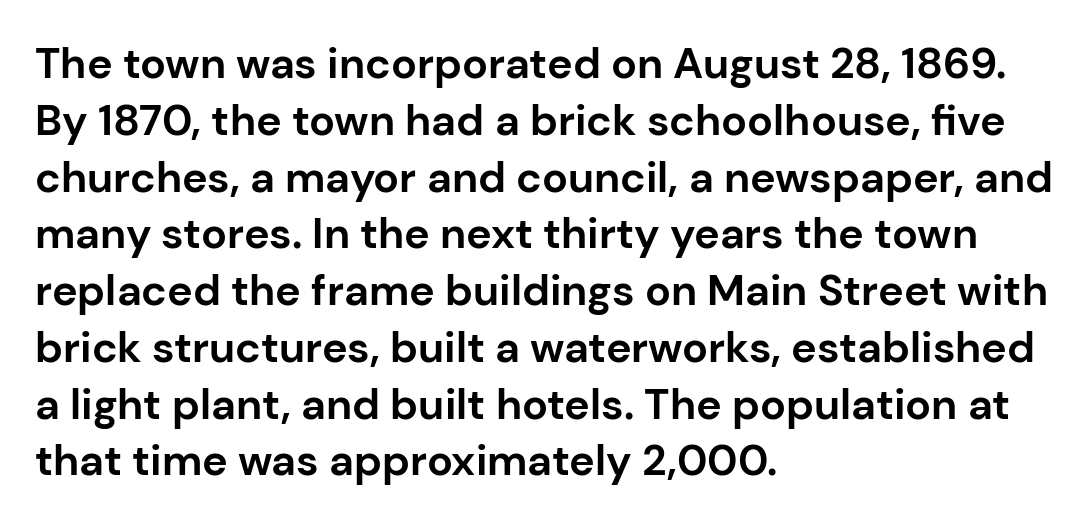
{"serif": "no", "italic": "no", "bold": "yes", "weight": "bold", "width": "normal", "stroke_contrast": "low", "x_height": "medium", "monospaced": "no", "underline": "no", "align": "left", "line_spacing": "normal", "line_spacing_ratio": 1.32, "letter_spacing": "normal", "letter_spacing_em": 0.0, "glyph_px": 43}
